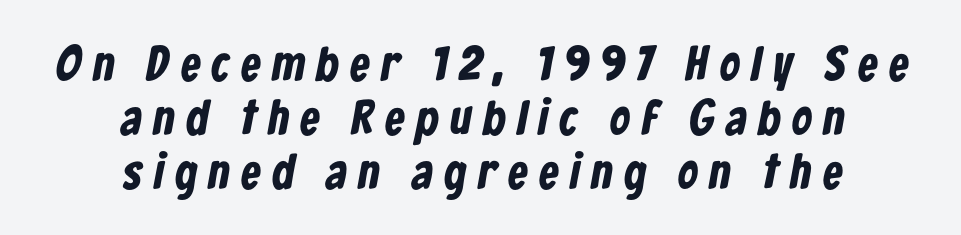
Q: Is the text bold? A: Yes.
Q: Is the typeface a serif or a sans-serif typeface? A: Sans-serif.
Q: Is the text underlined? A: No.
Q: How is the paragraph aligned? A: Centered.
Q: Is the spacing between letters normal or unusually wide? A: Unusually wide.
Q: Is the spacing between lines tight, normal or loose? A: Tight.
Q: Width (condensed, normal, or wide)? A: Condensed.
Q: Stroke contrast? A: Low.
Q: x-height? A: Medium.
Q: Monospaced? A: No.
